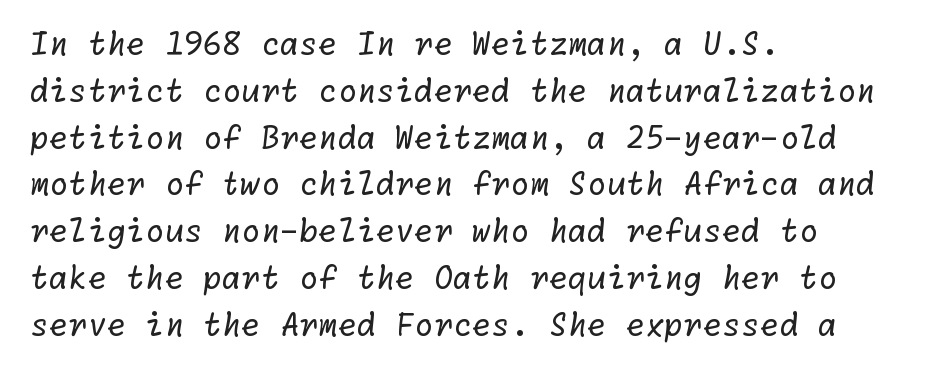
Q: Is the text bold? A: No.
Q: Is the typeface a serif or a sans-serif typeface? A: Sans-serif.
Q: Is the text underlined? A: No.
Q: How is the paragraph aligned? A: Left-aligned.
Q: Is the spacing between letters normal or unusually wide? A: Normal.
Q: Is the spacing between lines tight, normal or loose? A: Normal.
Q: Width (condensed, normal, or wide)? A: Normal.
Q: Stroke contrast? A: Low.
Q: x-height? A: Medium.
